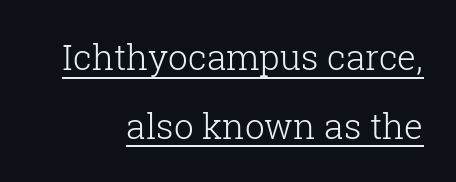
Q: Is the text bold? A: No.
Q: Is the text italic (slanted)? A: No, it is upright.
Q: Is the typeface a serif or a sans-serif typeface? A: Serif.
Q: Is the text underlined? A: Yes.
Q: How is the paragraph aligned? A: Right-aligned.
Q: Is the spacing between letters normal or unusually wide? A: Normal.
Q: Is the spacing between lines tight, normal or loose? A: Loose.
Q: Width (condensed, normal, or wide)? A: Normal.
Q: Stroke contrast? A: Low.
Q: x-height? A: Medium.
Q: Monospaced? A: No.
